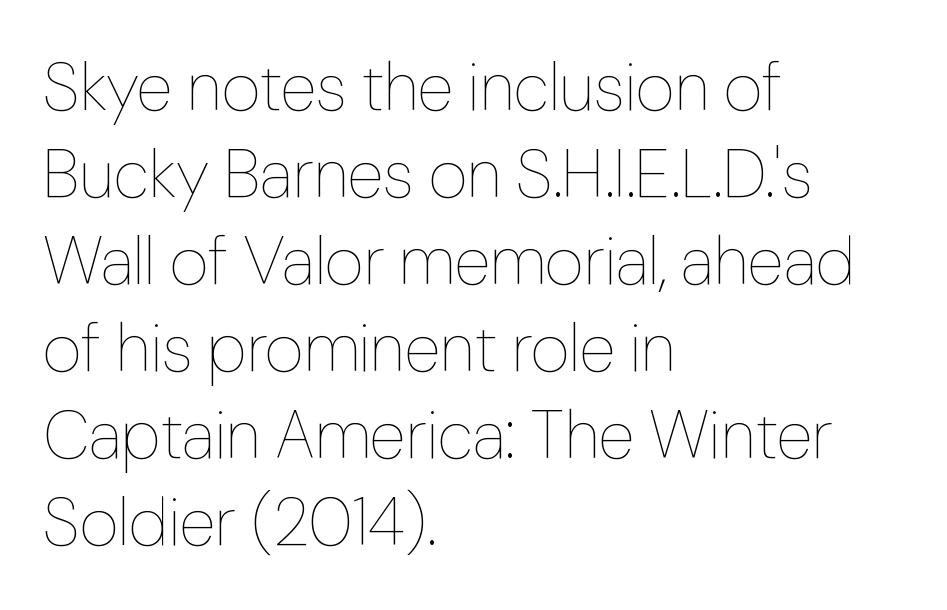
{"italic": "no", "bold": "no", "weight": "thin", "width": "normal", "stroke_contrast": "low", "x_height": "medium", "monospaced": "no", "underline": "no", "align": "left", "line_spacing": "normal", "line_spacing_ratio": 1.3, "letter_spacing": "normal", "letter_spacing_em": 0.0, "glyph_px": 67}
